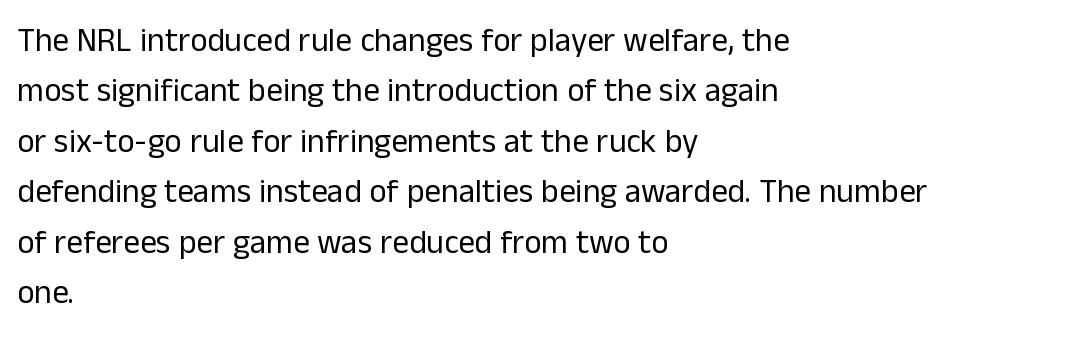
The image shows 33 px regular-weight sans-serif type, upright; set left-aligned, normal line spacing (1.53x), normal letter spacing, not underlined; low stroke contrast and a medium x-height.
